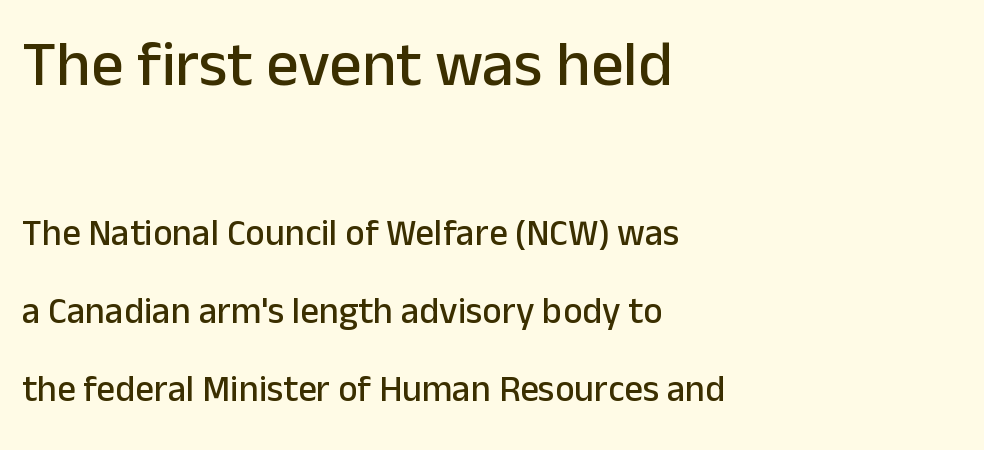
{"serif": "no", "italic": "no", "width": "normal", "stroke_contrast": "low", "x_height": "medium", "monospaced": "no", "underline": "no", "align": "left", "line_spacing": "loose", "line_spacing_ratio": 2.11, "letter_spacing": "normal", "letter_spacing_em": 0.0, "larger_block": "first", "size_ratio": 1.73, "glyph_px": 64}
